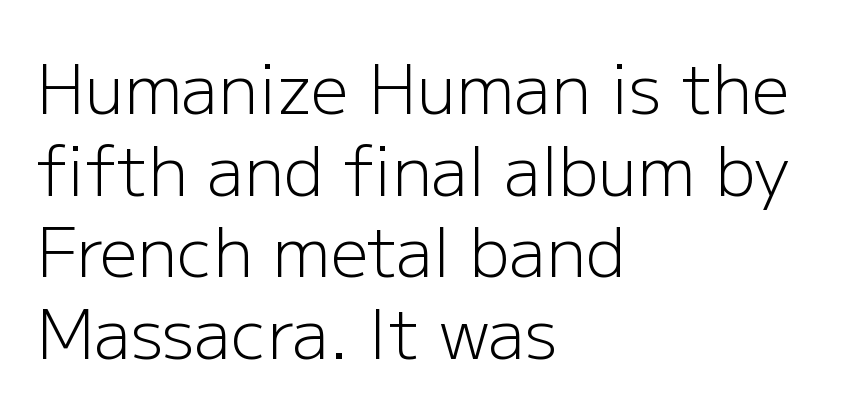
{"serif": "no", "italic": "no", "bold": "no", "weight": "light", "width": "normal", "stroke_contrast": "low", "x_height": "medium", "monospaced": "no", "underline": "no", "align": "left", "line_spacing_ratio": 1.22, "letter_spacing": "normal", "letter_spacing_em": 0.0, "glyph_px": 67}
